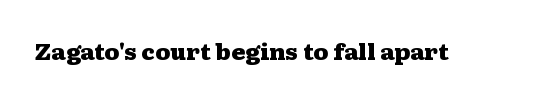
The letterforms sit shoulder to shoulder at normal distance. These lines were composed using upright roman letters. Check the space under the baseline: it is left empty. The sample has been set heavy, in full bold.
